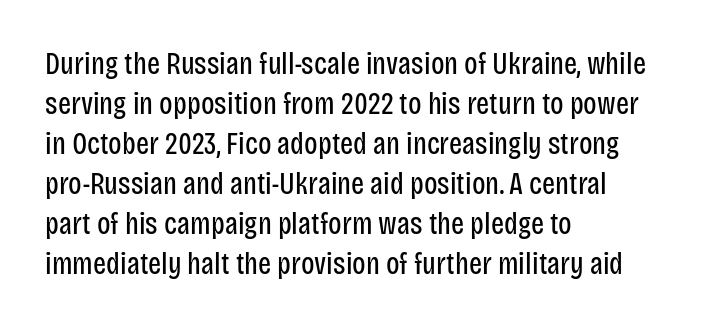
{"serif": "no", "italic": "no", "bold": "no", "weight": "regular", "width": "condensed", "stroke_contrast": "low", "x_height": "large", "monospaced": "no", "underline": "no", "align": "left", "line_spacing": "normal", "line_spacing_ratio": 1.29, "letter_spacing": "normal", "letter_spacing_em": 0.0, "glyph_px": 31}
